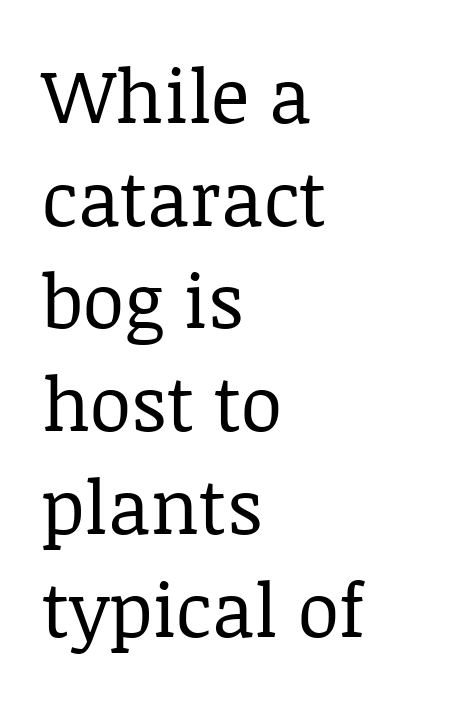
Q: Is the text bold? A: No.
Q: Is the text italic (slanted)? A: No, it is upright.
Q: Is the typeface a serif or a sans-serif typeface? A: Serif.
Q: Is the text underlined? A: No.
Q: How is the paragraph aligned? A: Left-aligned.
Q: Is the spacing between letters normal or unusually wide? A: Normal.
Q: Is the spacing between lines tight, normal or loose? A: Normal.
Q: Width (condensed, normal, or wide)? A: Normal.
Q: Stroke contrast? A: Low.
Q: x-height? A: Large.
Q: Monospaced? A: No.
